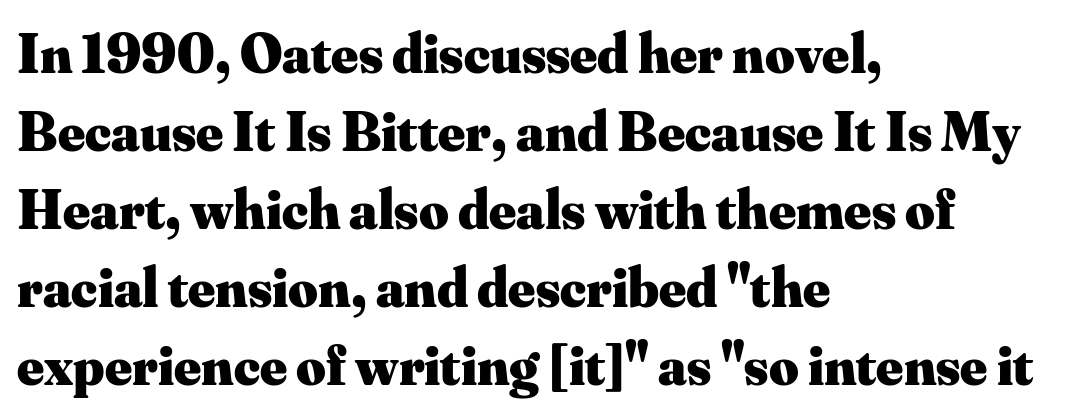
The words here are not underlined. You could not count columns in this text — the font is proportionally spaced. The passage shown stacks its lines at a standard gap. To sum up the face: it has serifs. The rendering keeps characters at their native spacing.
